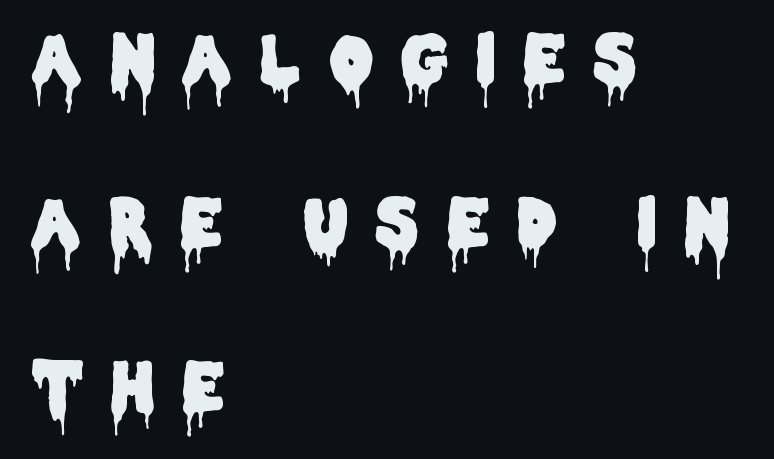
Q: Is the text italic (slanted)? A: No, it is upright.
Q: Is the typeface a serif or a sans-serif typeface? A: Sans-serif.
Q: Is the text underlined? A: No.
Q: How is the paragraph aligned? A: Left-aligned.
Q: Is the spacing between letters normal or unusually wide? A: Unusually wide.
Q: Is the spacing between lines tight, normal or loose? A: Loose.
Q: Width (condensed, normal, or wide)? A: Condensed.
Q: Stroke contrast? A: Low.
Q: x-height? A: Large.
Q: Monospaced? A: No.
